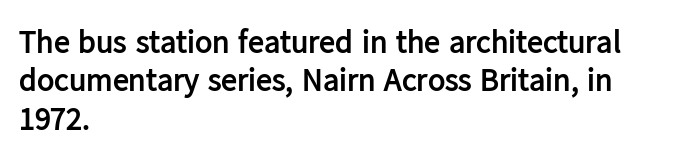
Type without underlining. The passage is arranged the way most books set body copy — flush left. This sample has the flowing, uneven cadence of proportional lettering. Classification — sans serif.
